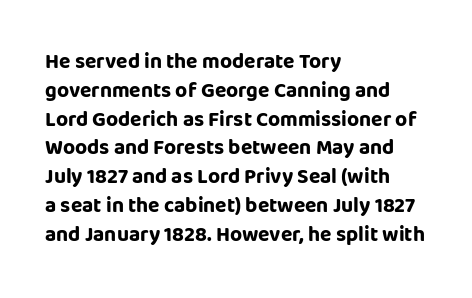
{"italic": "no", "bold": "yes", "underline": "no", "align": "left", "line_spacing": "normal", "line_spacing_ratio": 1.37, "letter_spacing": "normal", "letter_spacing_em": 0.0, "glyph_px": 21}
